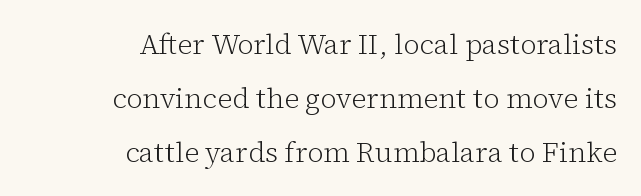
Q: Is the text bold? A: No.
Q: Is the text italic (slanted)? A: No, it is upright.
Q: Is the typeface a serif or a sans-serif typeface? A: Serif.
Q: Is the text underlined? A: No.
Q: How is the paragraph aligned? A: Right-aligned.
Q: Is the spacing between letters normal or unusually wide? A: Normal.
Q: Is the spacing between lines tight, normal or loose? A: Loose.
Q: Width (condensed, normal, or wide)? A: Normal.
Q: Stroke contrast? A: Low.
Q: x-height? A: Medium.
Q: Monospaced? A: No.
